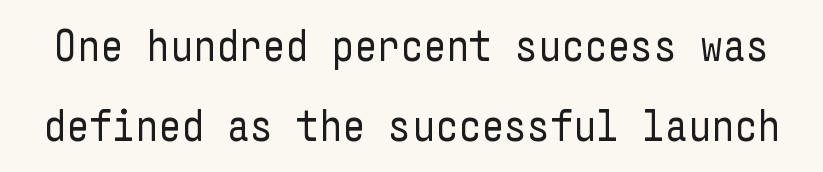
The image shows 45 px regular-weight, condensed sans-serif type, upright; set line spacing 1.78x, normal letter spacing, not underlined; low stroke contrast and a medium x-height.
